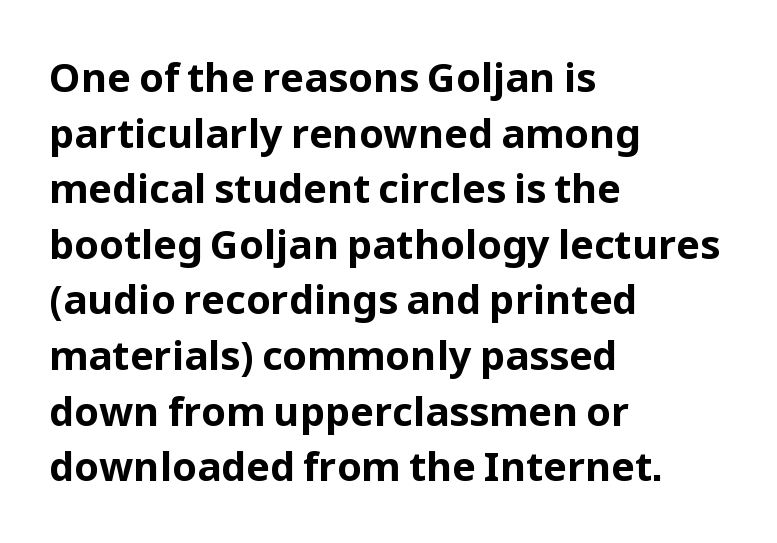
Q: Is the text bold? A: Yes.
Q: Is the text italic (slanted)? A: No, it is upright.
Q: Is the typeface a serif or a sans-serif typeface? A: Sans-serif.
Q: Is the text underlined? A: No.
Q: How is the paragraph aligned? A: Left-aligned.
Q: Is the spacing between letters normal or unusually wide? A: Normal.
Q: Is the spacing between lines tight, normal or loose? A: Normal.
Q: Width (condensed, normal, or wide)? A: Normal.
Q: Stroke contrast? A: Low.
Q: x-height? A: Medium.
Q: Monospaced? A: No.
